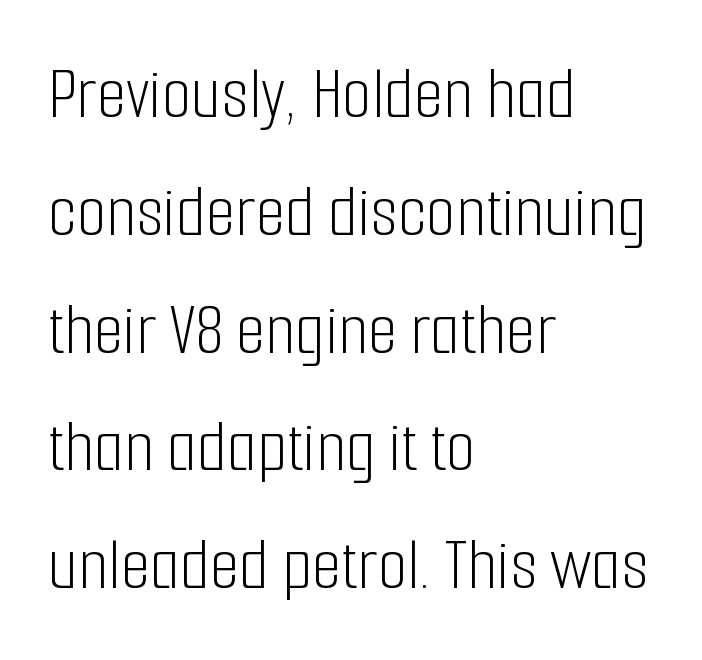
{"serif": "no", "italic": "no", "bold": "no", "weight": "light", "width": "condensed", "stroke_contrast": "low", "x_height": "medium", "monospaced": "no", "underline": "no", "align": "left", "line_spacing": "normal", "line_spacing_ratio": 1.55, "letter_spacing": "normal", "letter_spacing_em": 0.0, "glyph_px": 76}
